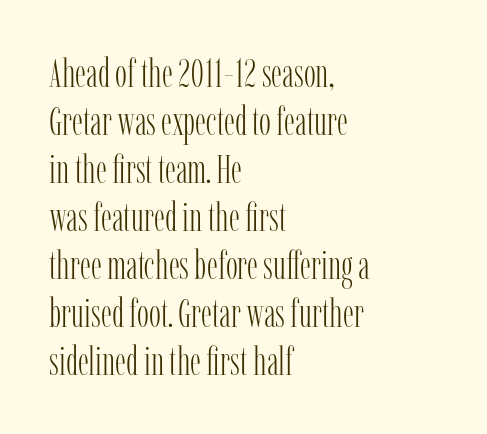
The image shows 40 px light, condensed serif type, upright; set left-aligned, line spacing 1.2x, normal letter spacing, not underlined; low stroke contrast and a medium x-height.
